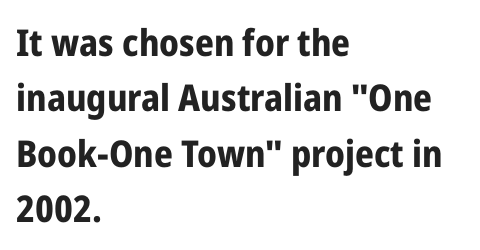
{"serif": "no", "italic": "no", "bold": "yes", "weight": "bold", "width": "condensed", "stroke_contrast": "low", "x_height": "medium", "monospaced": "no", "underline": "no", "align": "left", "line_spacing": "normal", "line_spacing_ratio": 1.5, "letter_spacing": "normal", "letter_spacing_em": 0.0, "glyph_px": 37}
